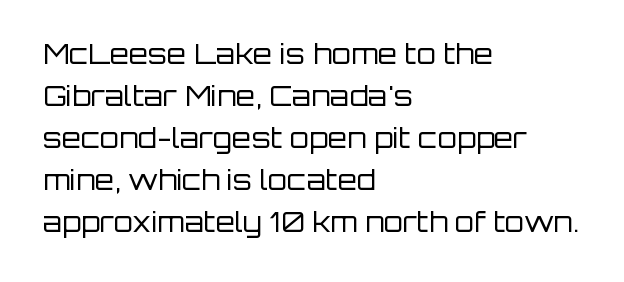
The image shows 28 px regular-weight sans-serif type, upright; set left-aligned, normal line spacing (1.5x), normal letter spacing, not underlined; low stroke contrast and a large x-height.
